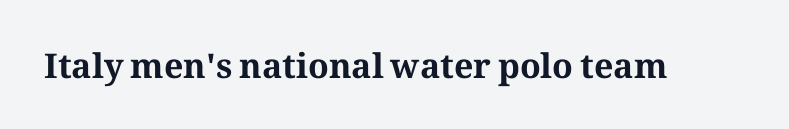
{"serif": "yes", "italic": "no", "bold": "yes", "weight": "bold", "width": "normal", "stroke_contrast": "medium", "x_height": "medium", "monospaced": "no", "underline": "no", "letter_spacing": "normal", "letter_spacing_em": 0.0, "glyph_px": 34}
